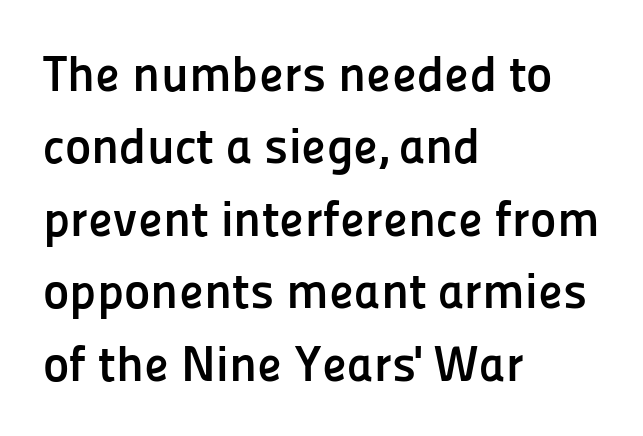
Here the glyphs are tracked normally, forming tight word shapes. The typesetting leans heavy: a genuine bold. Looks like regular typesetting: each glyph gets only the width it needs. A bare baseline throughout the passage. I'd call this a sans setting — the letters go barefoot.
